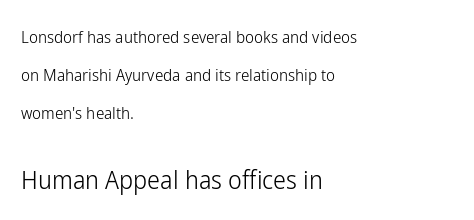
The designer dialed line spacing up above the default. This reads as an unemphasized weight, regular at the heaviest. Nobody drew a line under any word here. The specimen reads as upright at a glance. Size hierarchy here favors the trailing block over the leading one.
